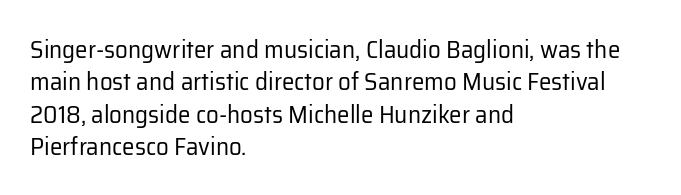
Q: Is the text bold? A: No.
Q: Is the text italic (slanted)? A: No, it is upright.
Q: Is the text underlined? A: No.
Q: How is the paragraph aligned? A: Left-aligned.
Q: Is the spacing between letters normal or unusually wide? A: Normal.
Q: Is the spacing between lines tight, normal or loose? A: Normal.
